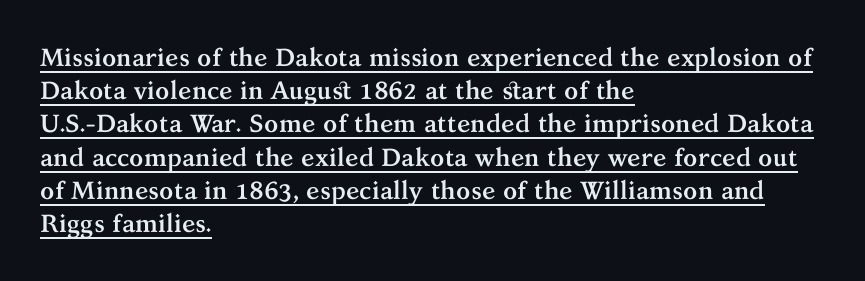
Posture: upright roman. Students, note that the glyphs here touch the page at normal intervals. These lines stack with their left ends in a neat column. The space between consecutive lines is moderate. I'd describe the lettering as bold — thick and assertive. Has an underline been added? It has.
